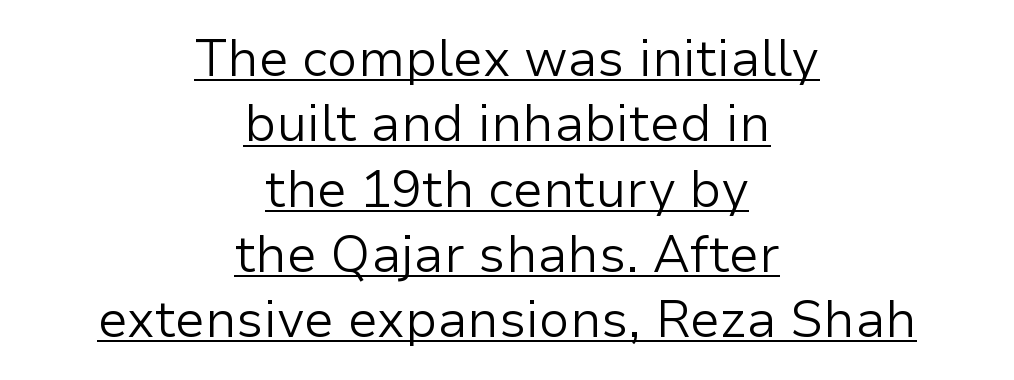
{"serif": "no", "italic": "no", "bold": "no", "weight": "light", "width": "normal", "stroke_contrast": "low", "x_height": "medium", "monospaced": "no", "underline": "yes", "align": "center", "line_spacing": "normal", "line_spacing_ratio": 1.28, "letter_spacing": "normal", "letter_spacing_em": 0.0, "glyph_px": 51}
